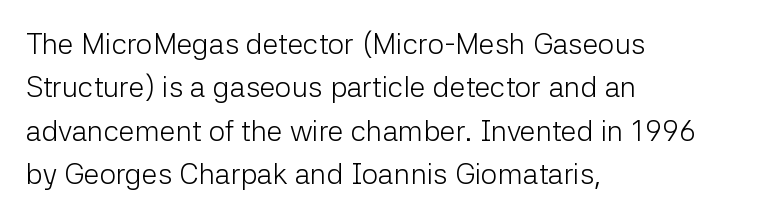
Q: Is the text bold? A: No.
Q: Is the text italic (slanted)? A: No, it is upright.
Q: Is the typeface a serif or a sans-serif typeface? A: Sans-serif.
Q: Is the text underlined? A: No.
Q: How is the paragraph aligned? A: Left-aligned.
Q: Is the spacing between letters normal or unusually wide? A: Normal.
Q: Is the spacing between lines tight, normal or loose? A: Normal.
Q: Width (condensed, normal, or wide)? A: Normal.
Q: Stroke contrast? A: Low.
Q: x-height? A: Medium.
Q: Monospaced? A: No.
